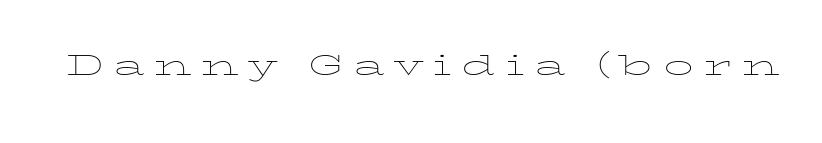
{"italic": "no", "bold": "no", "weight": "thin", "width": "wide", "stroke_contrast": "low", "x_height": "medium", "monospaced": "no", "underline": "no", "letter_spacing": "wide", "letter_spacing_em": 0.25, "glyph_px": 39}
